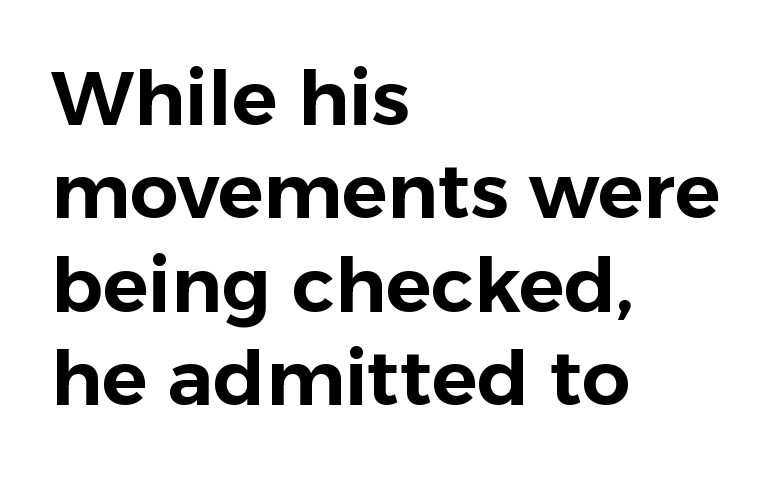
Ordinary non-slanted type is in use. Observe the ordinary spacing: letters are neighbours, not strangers. The type family on display is of the sans-serif kind. Does the copy run flush right? No — it runs flush left. The letters advance in unequal steps, a hallmark of proportional type.
